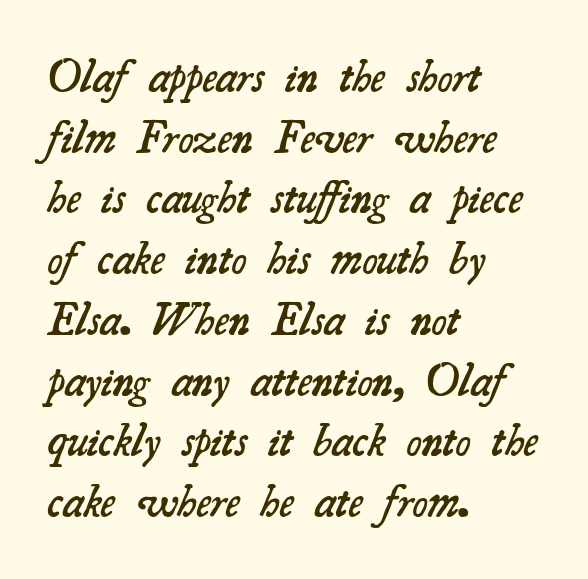
Q: Is the text bold? A: Semi-bold.
Q: Is the typeface a serif or a sans-serif typeface? A: Serif.
Q: Is the text underlined? A: No.
Q: How is the paragraph aligned? A: Left-aligned.
Q: Is the spacing between letters normal or unusually wide? A: Normal.
Q: Is the spacing between lines tight, normal or loose? A: Normal.
Q: Width (condensed, normal, or wide)? A: Normal.
Q: Stroke contrast? A: Medium.
Q: x-height? A: Small.
Q: Monospaced? A: No.
